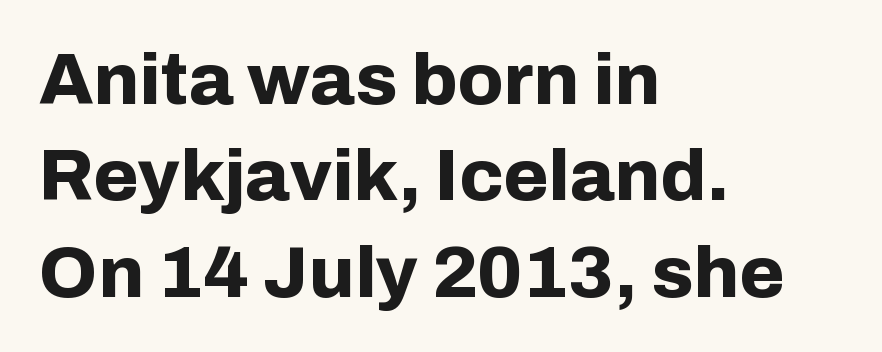
{"serif": "no", "italic": "no", "bold": "yes", "weight": "bold", "width": "normal", "stroke_contrast": "low", "x_height": "medium", "monospaced": "no", "underline": "no", "align": "left", "line_spacing": "normal", "line_spacing_ratio": 1.32, "letter_spacing": "normal", "letter_spacing_em": 0.0, "glyph_px": 73}
